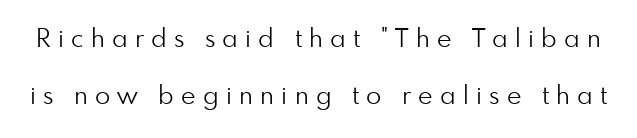
Short note: letters widely spaced. The block of text is sparse from top to bottom, with ample space between rows. The letters stand straight up with perfectly vertical stems. Is this a heavy cut? Hardly; it is regular or lighter.
